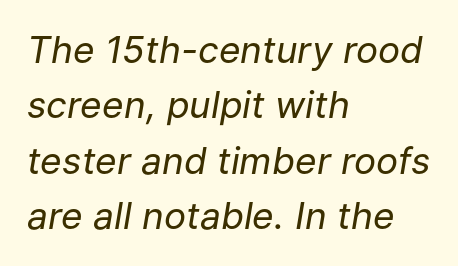
The image shows 37 px regular-weight type, italic (leaning right); set left-aligned, normal line spacing (1.5x), normal letter spacing, not underlined; low stroke contrast and a medium x-height.
